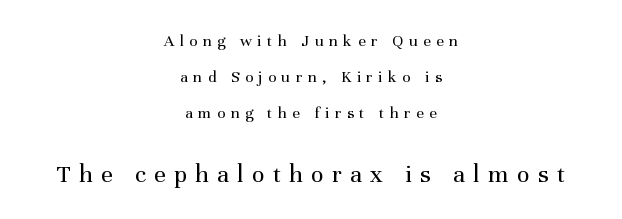
Between these two stacked blocks, the lower one wins on size. What's the leading like? Stretched, with rows far apart. Heft: none added — not bold. Does extra space separate the letters? Yes, quite a lot of it.
